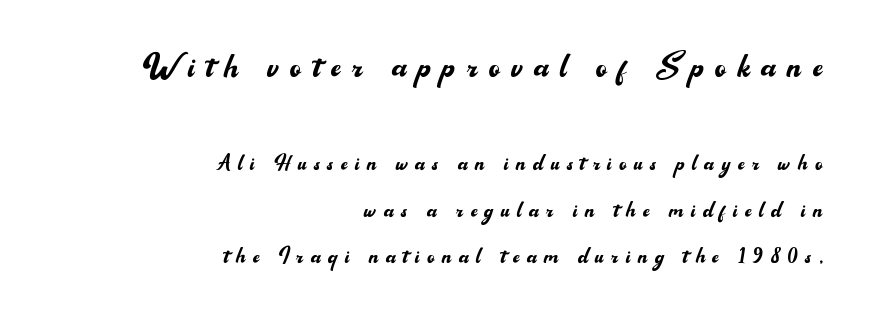
The image shows 42 px regular-weight sans-serif type; set right-aligned, normal line spacing (1.66x), unusually wide letter spacing (+0.27 em), not underlined; the first (top) block is 1.5x larger; medium stroke contrast and a small x-height.
